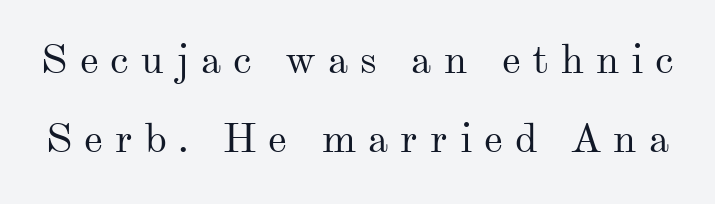
{"serif": "yes", "italic": "no", "bold": "no", "weight": "regular", "width": "normal", "stroke_contrast": "medium", "x_height": "small", "monospaced": "no", "underline": "no", "line_spacing": "loose", "line_spacing_ratio": 1.93, "letter_spacing": "wide", "letter_spacing_em": 0.29, "glyph_px": 41}
